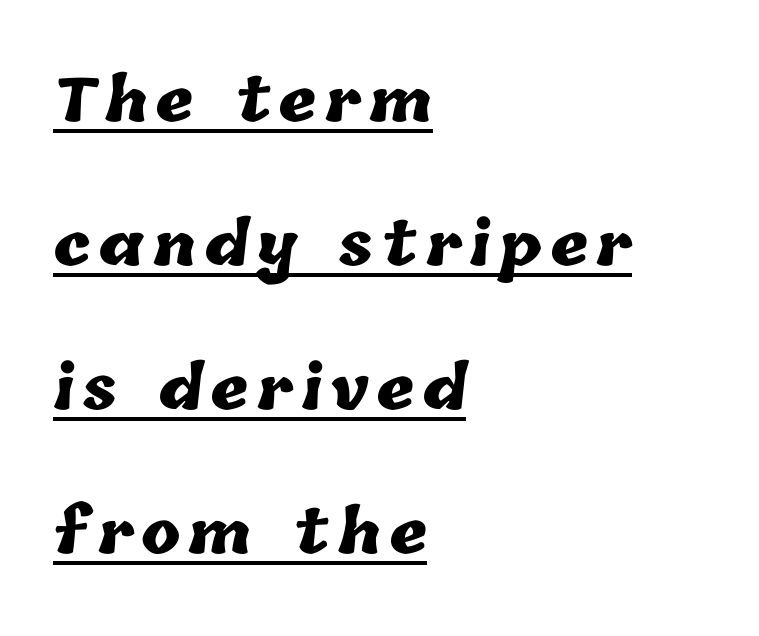
Q: Is the text bold? A: Yes.
Q: Is the text underlined? A: Yes.
Q: How is the paragraph aligned? A: Left-aligned.
Q: Is the spacing between lines tight, normal or loose? A: Loose.
Q: Width (condensed, normal, or wide)? A: Normal.
Q: Stroke contrast? A: Low.
Q: x-height? A: Medium.
Q: Monospaced? A: No.
